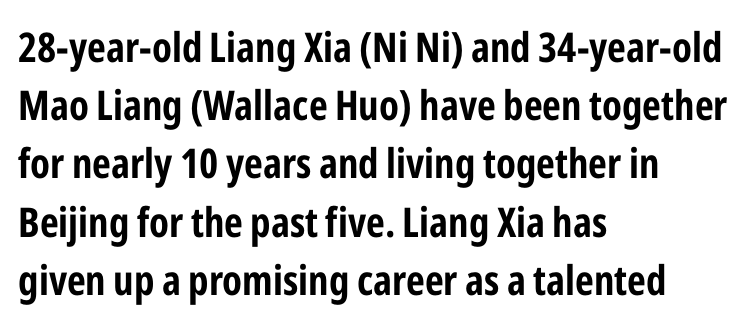
Look at the bottom of the vertical strokes: they stop flat, with no serifs. Honestly, there is no underline to notice here at all. The rendering uses a moderate line-height, typical for paragraphs. The gaps between neighbouring characters are ordinary and unremarkable.
